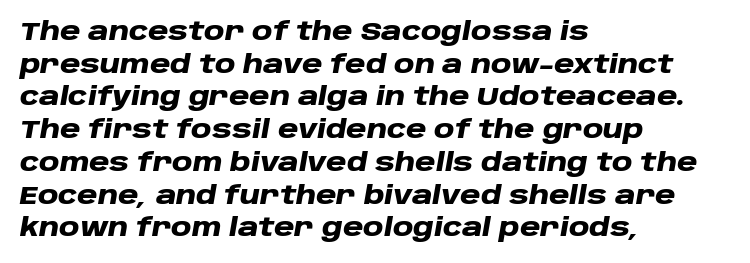
Q: Is the text bold? A: Yes.
Q: Is the text italic (slanted)? A: Yes, it leans right by about 10 degrees.
Q: Is the text underlined? A: No.
Q: How is the paragraph aligned? A: Left-aligned.
Q: Is the spacing between letters normal or unusually wide? A: Normal.
Q: Is the spacing between lines tight, normal or loose? A: Normal.
